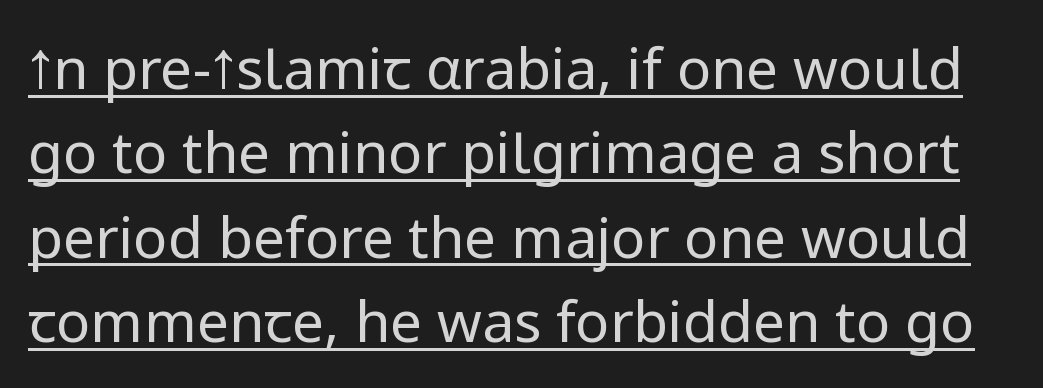
{"serif": "no", "italic": "no", "bold": "no", "weight": "regular", "width": "normal", "stroke_contrast": "low", "x_height": "medium", "monospaced": "no", "underline": "yes", "line_spacing": "normal", "line_spacing_ratio": 1.48, "letter_spacing": "normal", "letter_spacing_em": 0.0, "glyph_px": 57}
